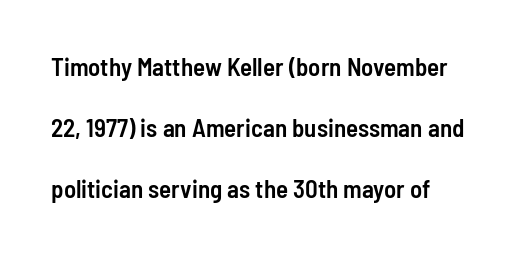
Q: Is the text bold? A: Semi-bold.
Q: Is the text italic (slanted)? A: No, it is upright.
Q: Is the text underlined? A: No.
Q: How is the paragraph aligned? A: Left-aligned.
Q: Is the spacing between letters normal or unusually wide? A: Normal.
Q: Is the spacing between lines tight, normal or loose? A: Loose.
